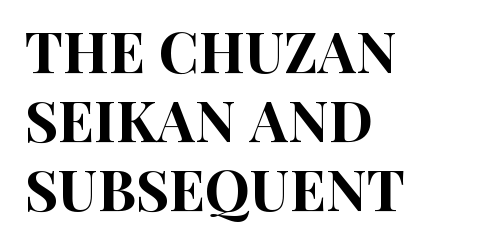
Q: Is the text italic (slanted)? A: No, it is upright.
Q: Is the typeface a serif or a sans-serif typeface? A: Sans-serif.
Q: Is the text underlined? A: No.
Q: How is the paragraph aligned? A: Left-aligned.
Q: Is the spacing between letters normal or unusually wide? A: Normal.
Q: Width (condensed, normal, or wide)? A: Condensed.
Q: Stroke contrast? A: High.
Q: x-height? A: Large.
Q: Monospaced? A: No.
